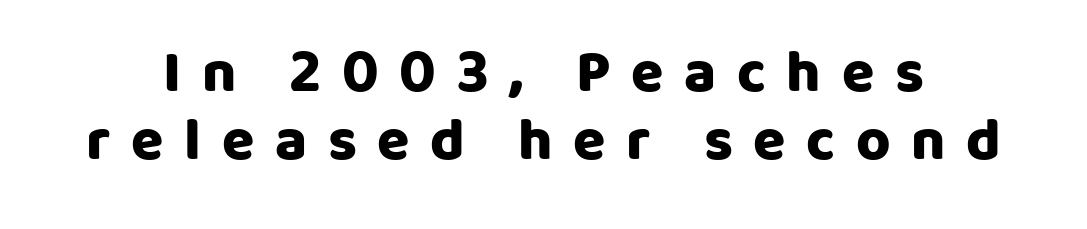
The image shows 59 px heavy sans-serif type, upright; set tight line spacing (1.15x), unusually wide letter spacing (+0.35 em), not underlined; low stroke contrast and a large x-height.
